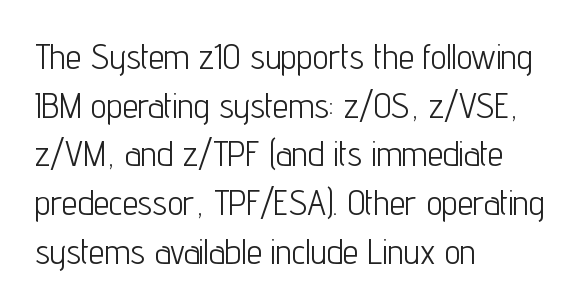
The image shows 35 px light, condensed sans-serif type, upright; set left-aligned, normal line spacing (1.39x), normal letter spacing, not underlined; low stroke contrast and a medium x-height.
